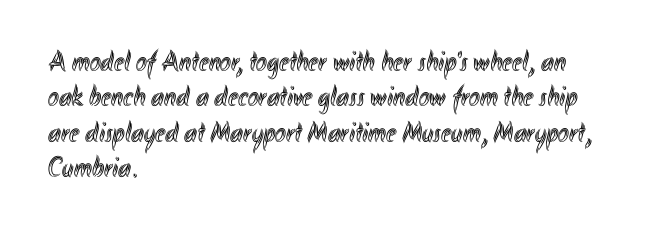
Q: Is the text italic (slanted)? A: Yes.
Q: Is the text underlined? A: No.
Q: How is the paragraph aligned? A: Left-aligned.
Q: Is the spacing between letters normal or unusually wide? A: Normal.
Q: Width (condensed, normal, or wide)? A: Condensed.
Q: x-height? A: Small.
Q: Monospaced? A: No.
